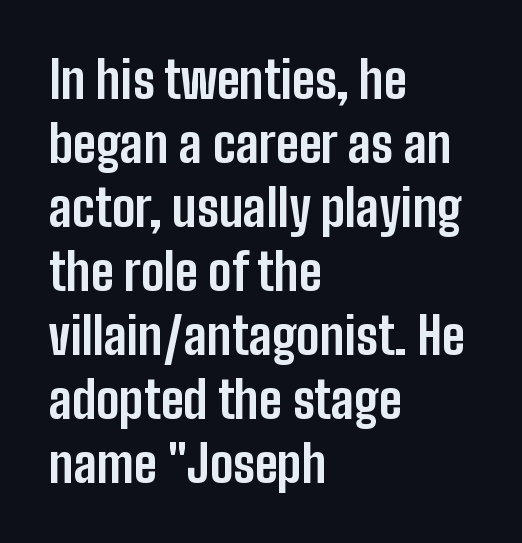
The image shows 50 px bold, condensed sans-serif type, upright; set left-aligned, normal line spacing (1.28x), normal letter spacing, not underlined; low stroke contrast and a medium x-height.
